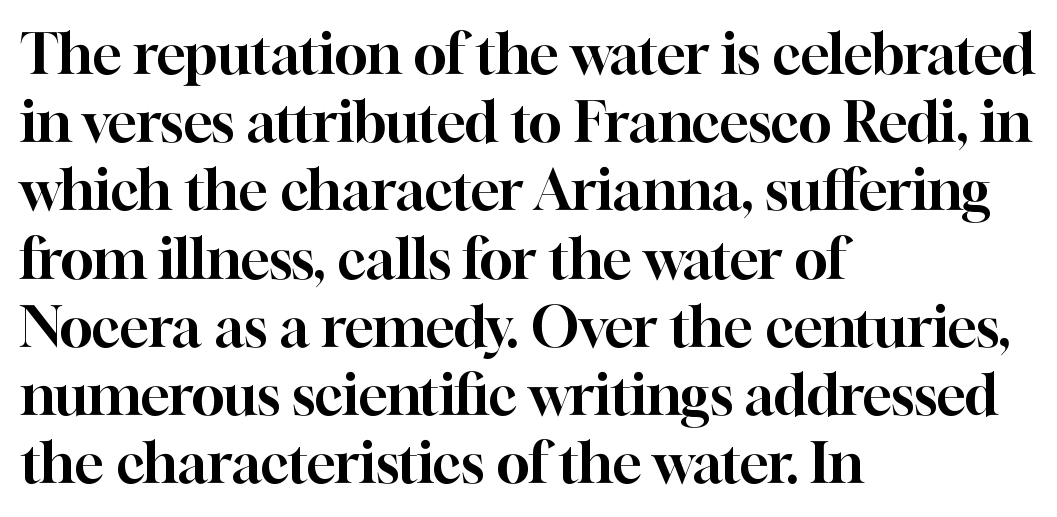
The image shows 55 px serif type, upright; set left-aligned, line spacing 1.24x, normal letter spacing, not underlined; high stroke contrast and a medium x-height.
